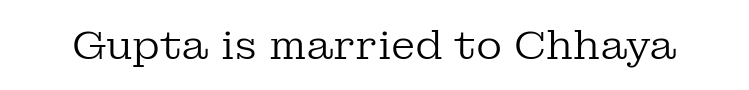
The image shows 40 px regular-weight serif type, upright; set normal letter spacing, not underlined; low stroke contrast and a medium x-height.
